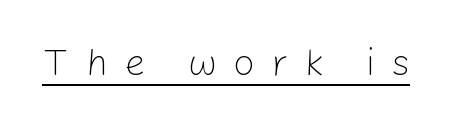
Q: Is the text bold? A: No.
Q: Is the text italic (slanted)? A: No, it is upright.
Q: Is the typeface a serif or a sans-serif typeface? A: Sans-serif.
Q: Is the text underlined? A: Yes.
Q: Is the spacing between letters normal or unusually wide? A: Unusually wide.
Q: Width (condensed, normal, or wide)? A: Normal.
Q: Stroke contrast? A: Low.
Q: x-height? A: Medium.
Q: Monospaced? A: No.
